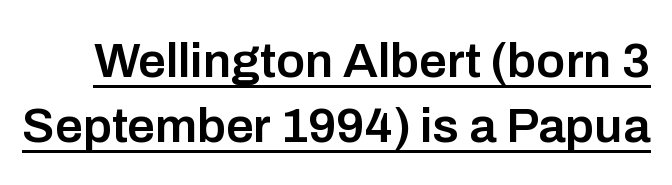
This rendering leaves character spacing at its baseline value. You could not count columns in this text — the font is proportionally spaced. You can see a thin bar hugging the bottom of the glyphs. These lines were composed using upright roman letters. What weight is shown? A semibold, between regular and bold.
